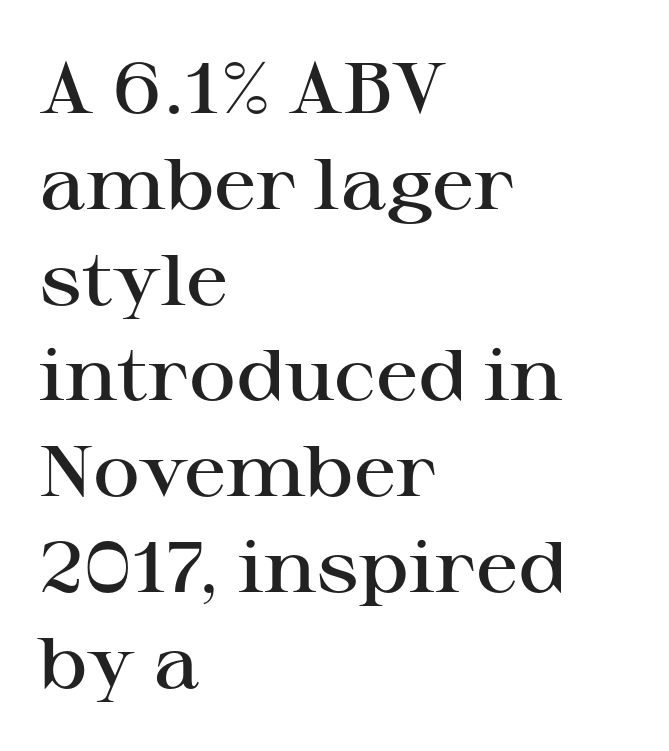
{"serif": "yes", "italic": "no", "bold": "semi", "weight": "semibold", "width": "wide", "stroke_contrast": "high", "x_height": "medium", "monospaced": "no", "underline": "no", "align": "left", "line_spacing": "normal", "line_spacing_ratio": 1.33, "letter_spacing": "normal", "letter_spacing_em": 0.0, "glyph_px": 72}
